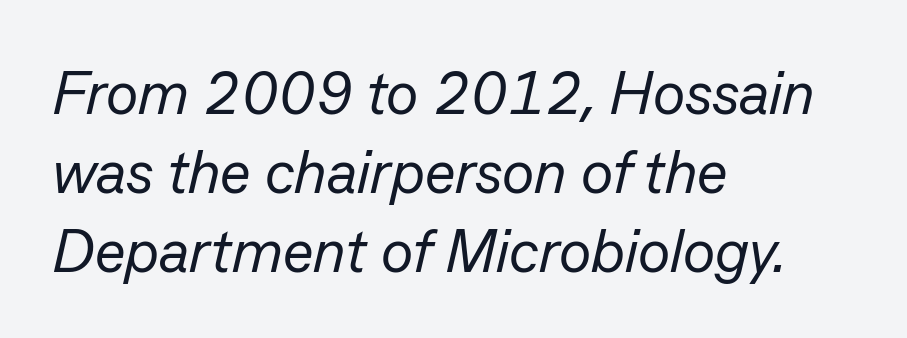
Each stroke keeps to a modest, everyday thickness or less. Do the characters align in a grid? No, the font is proportional. Line beginnings align vertically; line endings do not. Summary of vertical rhythm: regular, with standard interline spacing. Each row of text sits above clean, open space. Compared with ordinary roman type, these characters are visibly tilted.
